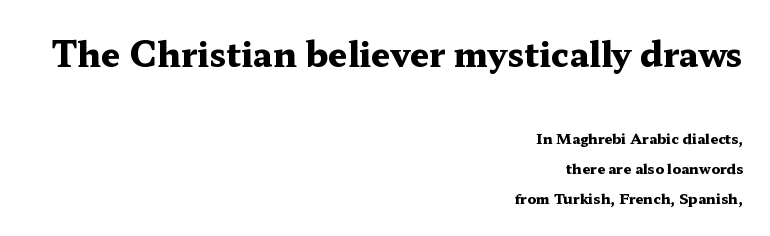
{"serif": "yes", "italic": "no", "bold": "yes", "weight": "heavy", "width": "wide", "stroke_contrast": "medium", "x_height": "medium", "monospaced": "no", "underline": "no", "align": "right", "line_spacing": "loose", "line_spacing_ratio": 2.14, "letter_spacing": "normal", "letter_spacing_em": 0.0, "larger_block": "first", "size_ratio": 2.43, "glyph_px": 34}
